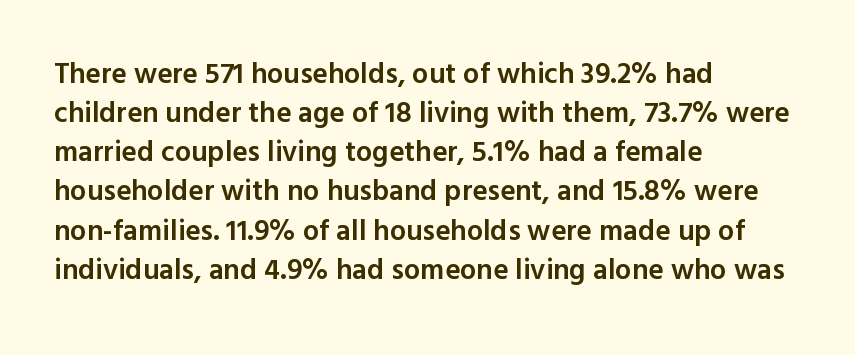
Q: Is the text bold? A: Semi-bold.
Q: Is the text italic (slanted)? A: No, it is upright.
Q: Is the typeface a serif or a sans-serif typeface? A: Sans-serif.
Q: Is the text underlined? A: No.
Q: How is the paragraph aligned? A: Left-aligned.
Q: Is the spacing between letters normal or unusually wide? A: Normal.
Q: Is the spacing between lines tight, normal or loose? A: Normal.
Q: Width (condensed, normal, or wide)? A: Normal.
Q: x-height? A: Medium.
Q: Monospaced? A: No.
